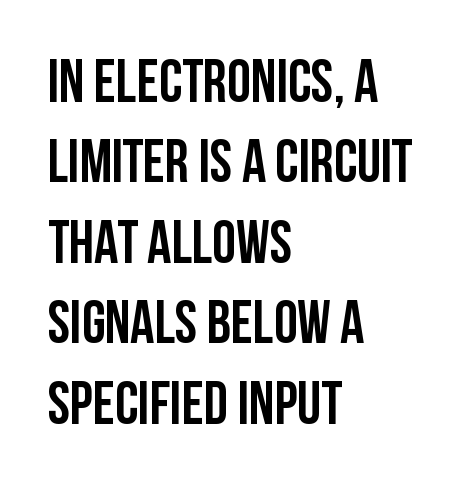
The image shows 60 px semibold, condensed sans-serif type, upright; set left-aligned, normal line spacing (1.34x), normal letter spacing, not underlined; low stroke contrast and a large x-height.
